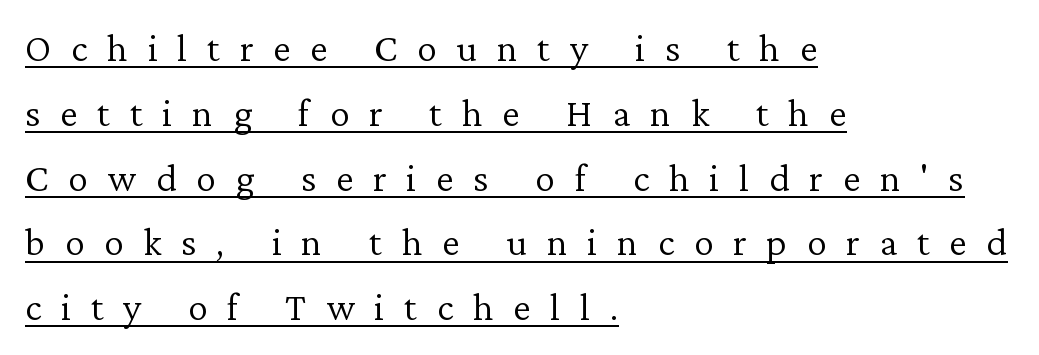
Italic: no, the glyphs are upright roman. Regarding leading, the lines here are spaced in the standard way. Stroke terminals: seriffed. The lines in this sample share a left origin and differ only in where they stop. These lines are rendered in a variable-pitch font.
